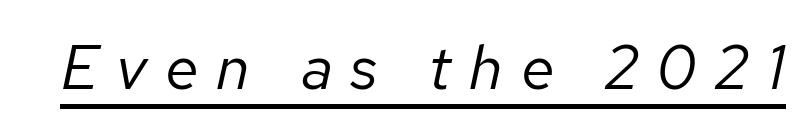
The image shows 62 px regular-weight type, italic (leaning right); set unusually wide letter spacing (+0.29 em), underlined; low stroke contrast and a medium x-height.
